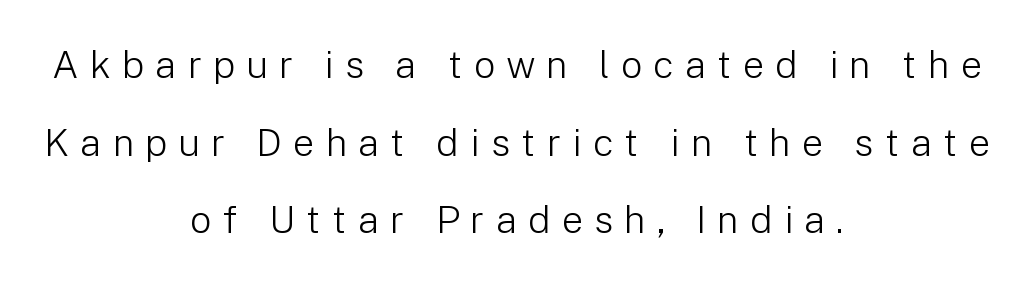
The image shows 38 px light sans-serif type, upright; set centered, loose line spacing (2.04x), unusually wide letter spacing (+0.29 em), not underlined; low stroke contrast and a medium x-height.
